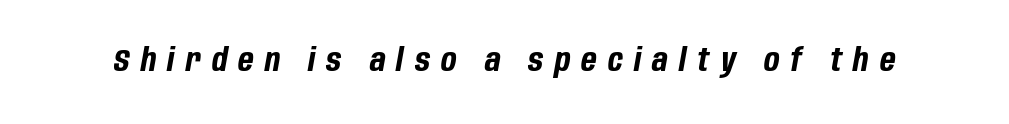
This rendering widens character spacing well past its baseline value. The face used here is proportionally spaced, like ordinary book or web type. Every character sits at an angle, as italics do. The characters look thick and weighty, a clear bold.
